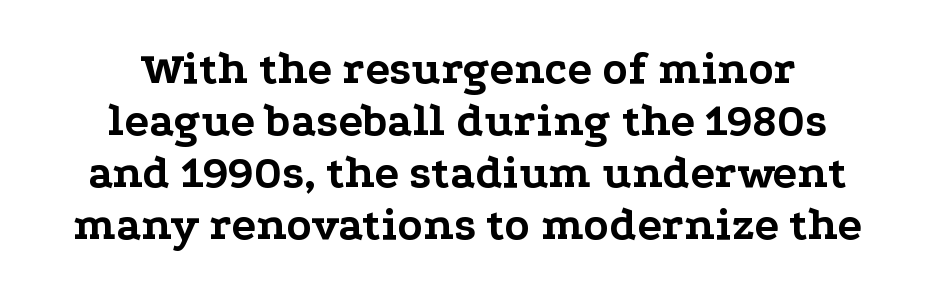
The image shows 46 px bold, wide serif type, upright; set centered, tight line spacing (1.13x), normal letter spacing, not underlined; low stroke contrast and a medium x-height.
